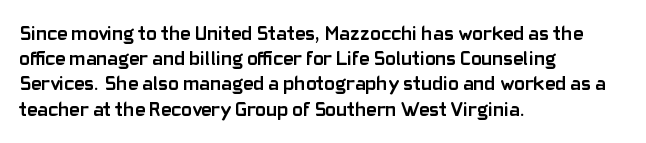
{"italic": "no", "bold": "yes", "underline": "no", "align": "left", "line_spacing": "normal", "line_spacing_ratio": 1.26, "letter_spacing": "normal", "letter_spacing_em": 0.0, "glyph_px": 20}
